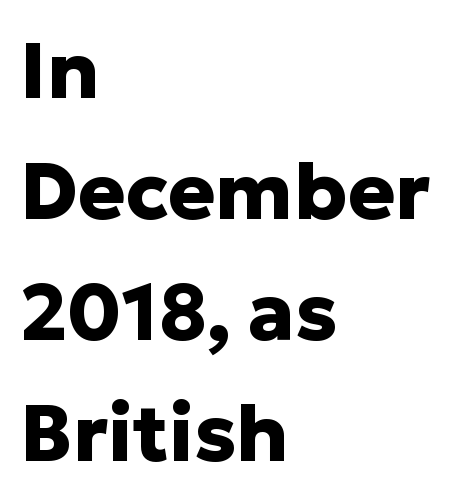
The image shows 79 px heavy sans-serif type, upright; set left-aligned, normal line spacing (1.53x), normal letter spacing, not underlined; low stroke contrast and a medium x-height.
